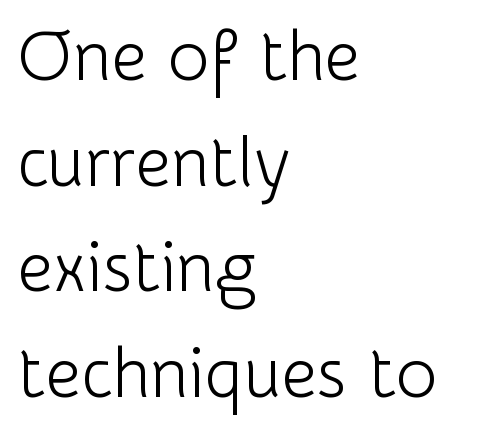
{"serif": "no", "italic": "no", "bold": "no", "weight": "light", "width": "normal", "stroke_contrast": "low", "x_height": "medium", "monospaced": "no", "underline": "no", "align": "left", "line_spacing": "normal", "line_spacing_ratio": 1.51, "letter_spacing": "normal", "letter_spacing_em": 0.0, "glyph_px": 70}
